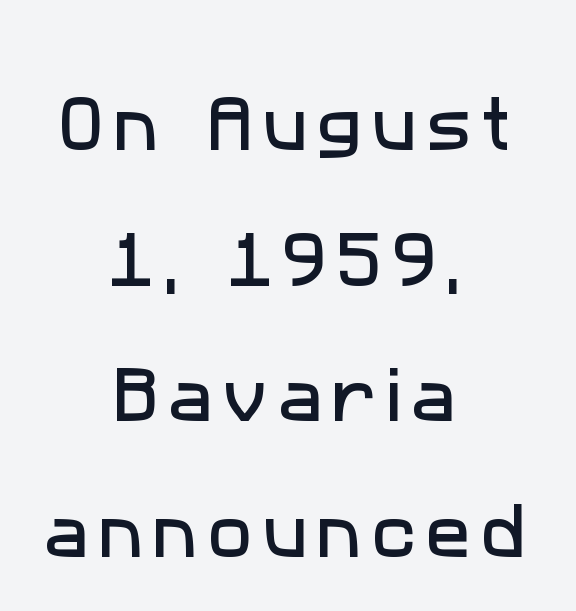
Q: Is the typeface a serif or a sans-serif typeface? A: Sans-serif.
Q: Is the text underlined? A: No.
Q: How is the paragraph aligned? A: Centered.
Q: Is the spacing between lines tight, normal or loose? A: Loose.
Q: Width (condensed, normal, or wide)? A: Normal.
Q: Stroke contrast? A: Low.
Q: x-height? A: Medium.
Q: Monospaced? A: No.
